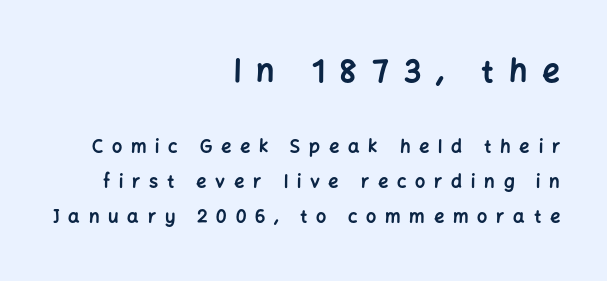
The face used here is proportionally spaced, like ordinary book or web type. Chunky letters — that's bold for sure. The lettering holds an erect, upright posture throughout. Leftover space on each line is placed entirely before the opening word. The first block has been scaled up relative to the second.
